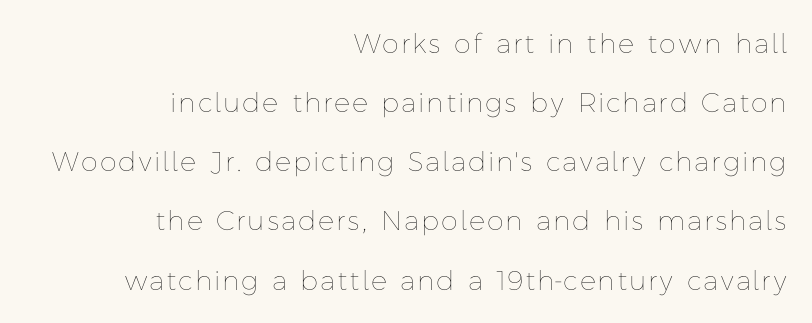
{"italic": "no", "bold": "no", "underline": "no", "align": "right", "line_spacing": "loose", "line_spacing_ratio": 2.19, "glyph_px": 27}
